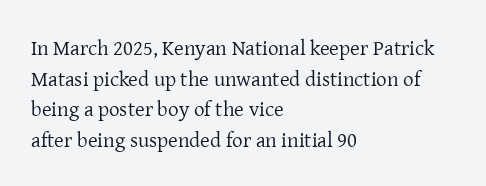
{"italic": "no", "bold": "no", "underline": "no", "align": "left", "line_spacing": "normal", "line_spacing_ratio": 1.46, "letter_spacing": "normal", "letter_spacing_em": 0.0, "glyph_px": 21}
